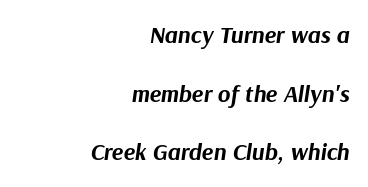
{"italic": "yes", "lean": "right", "slant_degrees": 9, "bold": "yes", "underline": "no", "align": "right", "line_spacing": "loose", "line_spacing_ratio": 2.44, "letter_spacing": "normal", "letter_spacing_em": 0.0, "glyph_px": 24}
